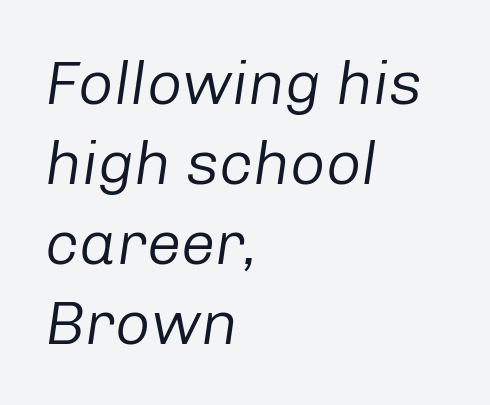
Q: Is the text bold? A: No.
Q: Is the text italic (slanted)? A: Yes, it leans right by about 8 degrees.
Q: Is the text underlined? A: No.
Q: How is the paragraph aligned? A: Left-aligned.
Q: Is the spacing between letters normal or unusually wide? A: Normal.
Q: Is the spacing between lines tight, normal or loose? A: Normal.
Q: Width (condensed, normal, or wide)? A: Normal.
Q: Stroke contrast? A: Low.
Q: x-height? A: Medium.
Q: Monospaced? A: No.
